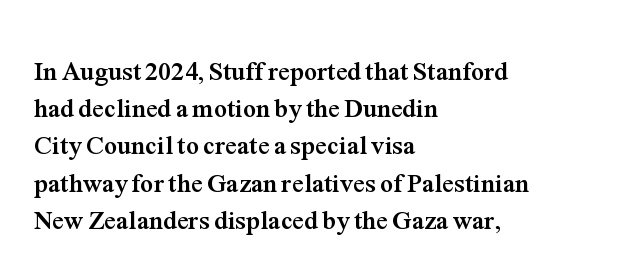
Q: Is the text bold? A: Yes.
Q: Is the text italic (slanted)? A: No, it is upright.
Q: Is the text underlined? A: No.
Q: How is the paragraph aligned? A: Left-aligned.
Q: Is the spacing between letters normal or unusually wide? A: Normal.
Q: Is the spacing between lines tight, normal or loose? A: Normal.
